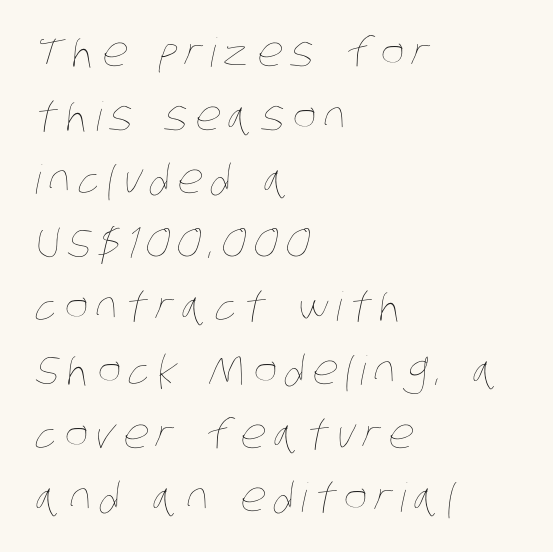
A quiet, ordinary-to-light weight characterises the typeface. Evenly set lines give the paragraph a standard silhouette. The space directly below the letters is spotless. Each letter keeps its own natural width here, so spacing adapts to shape.
